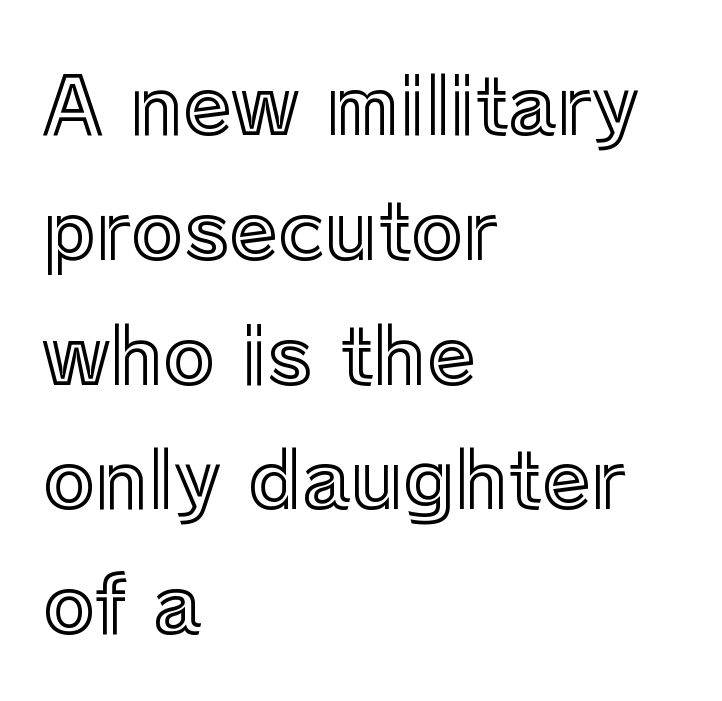
The image shows 79 px text type, upright; set left-aligned, normal line spacing (1.58x), normal letter spacing, not underlined; a medium x-height.
